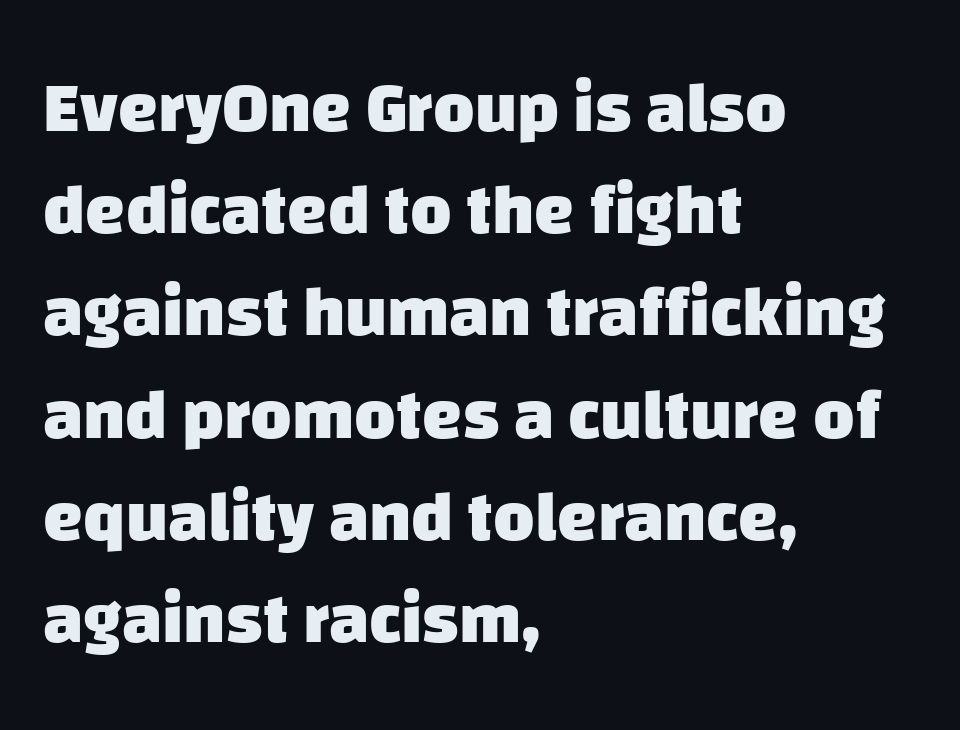
Q: Is the text bold? A: Yes.
Q: Is the typeface a serif or a sans-serif typeface? A: Sans-serif.
Q: Is the text underlined? A: No.
Q: How is the paragraph aligned? A: Left-aligned.
Q: Is the spacing between letters normal or unusually wide? A: Normal.
Q: Is the spacing between lines tight, normal or loose? A: Normal.
Q: Width (condensed, normal, or wide)? A: Normal.
Q: Stroke contrast? A: Low.
Q: x-height? A: Large.
Q: Monospaced? A: No.
